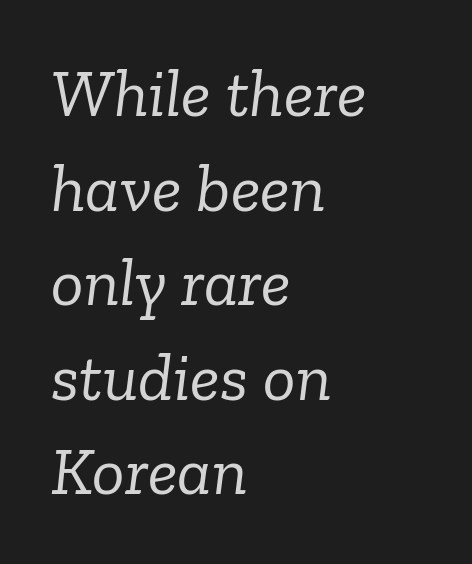
{"serif": "yes", "italic": "yes", "lean": "right", "slant_degrees": 6, "bold": "no", "weight": "light", "width": "normal", "stroke_contrast": "low", "x_height": "medium", "monospaced": "no", "underline": "no", "align": "left", "line_spacing": "normal", "line_spacing_ratio": 1.39, "letter_spacing": "normal", "letter_spacing_em": 0.0, "glyph_px": 68}
